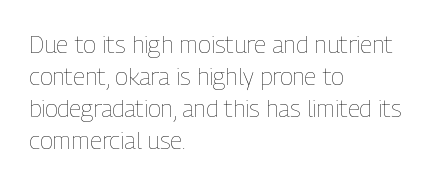
The image shows 24 px text type, upright; set left-aligned, normal line spacing (1.33x), normal letter spacing, not underlined.
